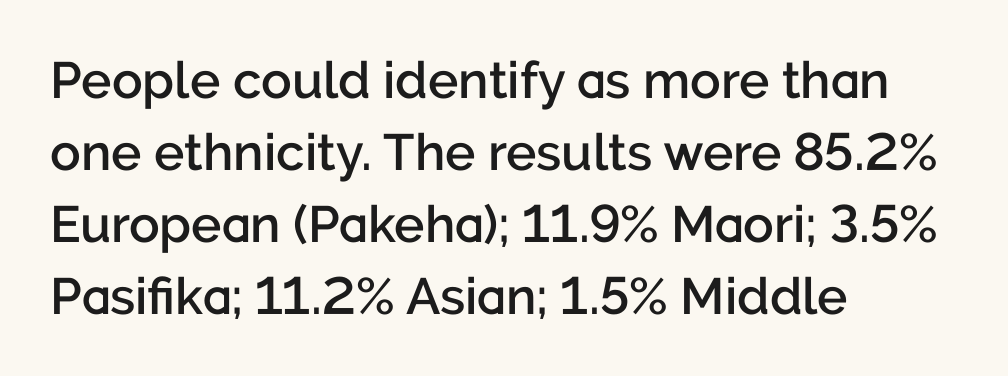
The image shows 51 px semibold sans-serif type, upright; set left-aligned, normal line spacing (1.41x), normal letter spacing, not underlined; low stroke contrast and a medium x-height.
